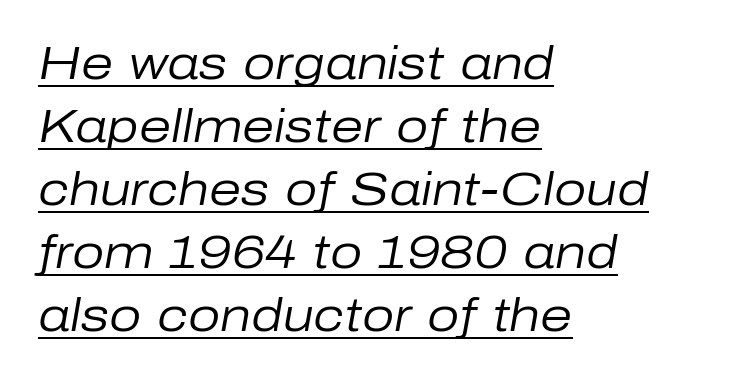
The image shows 46 px regular-weight type, italic (leaning right); set left-aligned, normal line spacing (1.37x), normal letter spacing, underlined; low stroke contrast and a medium x-height.
